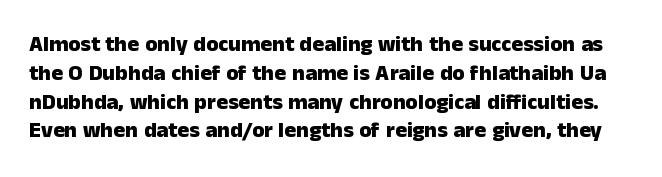
There is no visible air inserted between adjacent glyphs. The lines sit at an ordinary, default distance from one another. The foot of each line stays bare and open. The specimen reads as upright at a glance. Look at the stroke-to-counter ratio: heavy, a bold.
